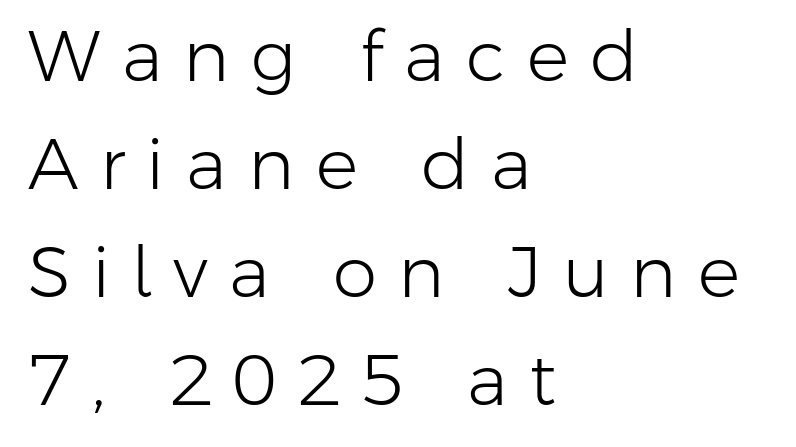
The image shows 71 px light sans-serif type, upright; set left-aligned, normal line spacing (1.52x), unusually wide letter spacing (+0.3 em), not underlined; low stroke contrast and a medium x-height.
